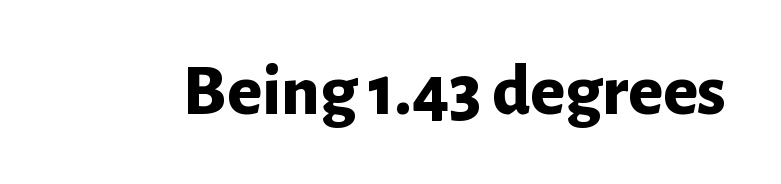
The image shows 73 px bold sans-serif type, upright; set normal letter spacing, not underlined; low stroke contrast and a medium x-height.
